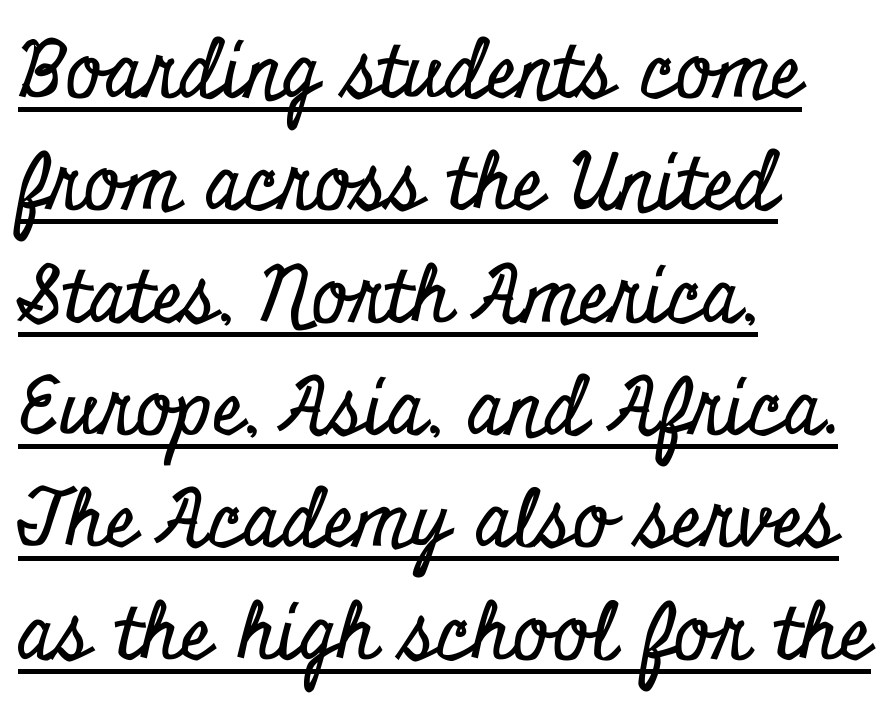
The image shows 78 px condensed serif type; set left-aligned, normal line spacing (1.44x), normal letter spacing, underlined; low stroke contrast and a small x-height.
